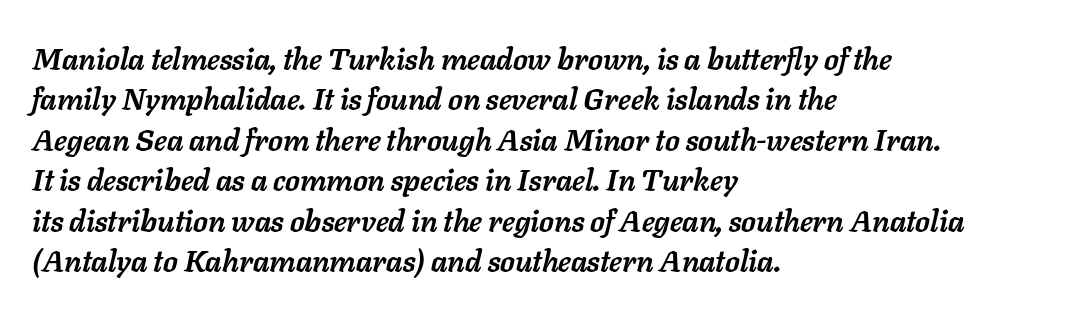
The image shows 30 px semibold type, italic (leaning right); set left-aligned, normal line spacing (1.35x), normal letter spacing, not underlined; low stroke contrast and a medium x-height.
